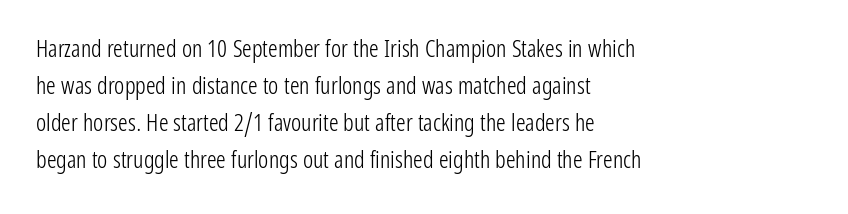
The image shows 24 px text type, upright; set left-aligned, normal line spacing (1.54x), normal letter spacing, not underlined.
